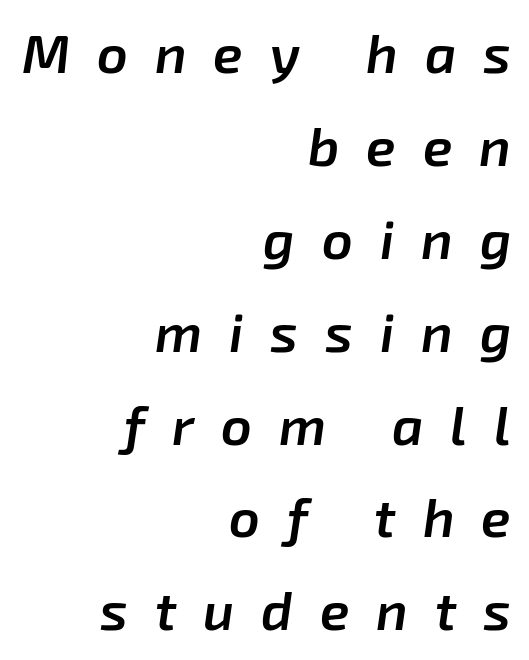
The image shows 54 px semibold type, italic (leaning right); set right-aligned, line spacing 1.72x, unusually wide letter spacing (+0.5 em), not underlined; low stroke contrast and a medium x-height.
